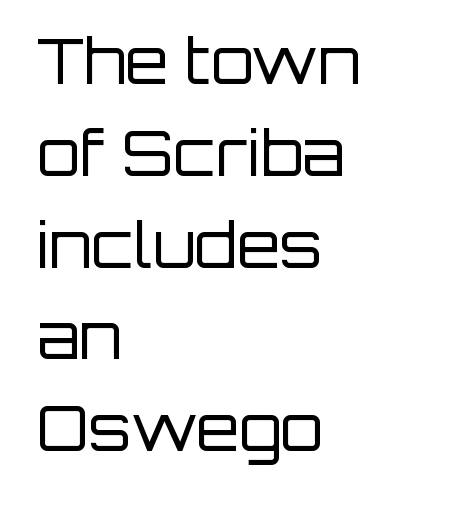
Q: Is the text bold? A: No.
Q: Is the text italic (slanted)? A: No, it is upright.
Q: Is the typeface a serif or a sans-serif typeface? A: Sans-serif.
Q: Is the text underlined? A: No.
Q: How is the paragraph aligned? A: Left-aligned.
Q: Is the spacing between letters normal or unusually wide? A: Normal.
Q: Is the spacing between lines tight, normal or loose? A: Normal.
Q: Width (condensed, normal, or wide)? A: Normal.
Q: Stroke contrast? A: Low.
Q: x-height? A: Large.
Q: Monospaced? A: No.
